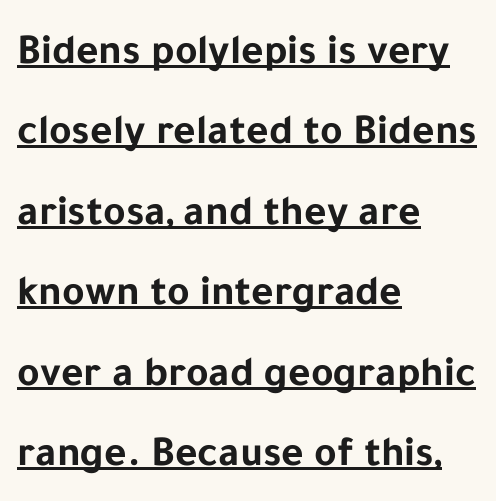
{"serif": "no", "italic": "no", "bold": "yes", "weight": "bold", "width": "normal", "stroke_contrast": "low", "x_height": "medium", "monospaced": "no", "underline": "yes", "align": "left", "line_spacing_ratio": 1.87, "letter_spacing": "normal", "letter_spacing_em": 0.0, "glyph_px": 43}
